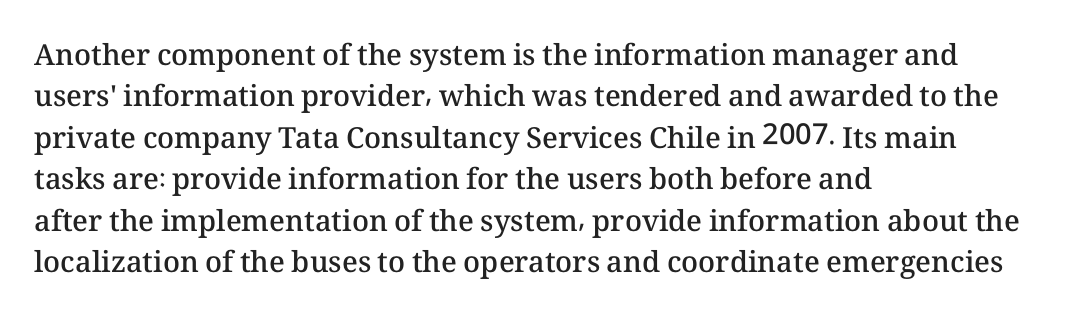
The image shows 29 px semibold type, upright; set left-aligned, normal line spacing (1.43x), normal letter spacing, not underlined; medium stroke contrast and a medium x-height.
